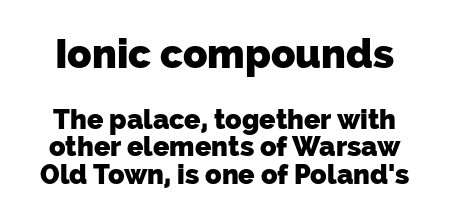
{"serif": "no", "bold": "yes", "weight": "heavy", "width": "normal", "stroke_contrast": "low", "x_height": "medium", "monospaced": "no", "underline": "no", "line_spacing": "tight", "line_spacing_ratio": 1.02, "letter_spacing": "normal", "letter_spacing_em": 0.0, "larger_block": "first", "size_ratio": 1.48, "glyph_px": 40}
